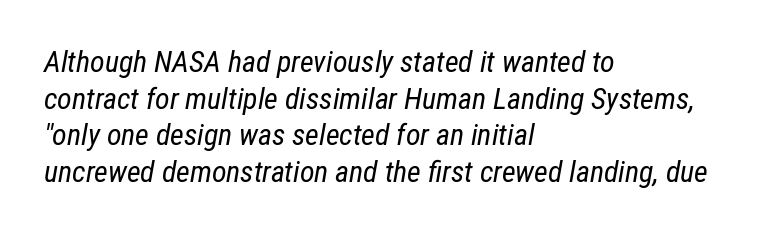
{"italic": "yes", "lean": "right", "slant_degrees": 12, "bold": "no", "weight": "regular", "width": "condensed", "stroke_contrast": "low", "x_height": "medium", "monospaced": "no", "underline": "no", "align": "left", "line_spacing_ratio": 1.22, "letter_spacing": "normal", "letter_spacing_em": 0.0, "glyph_px": 30}
